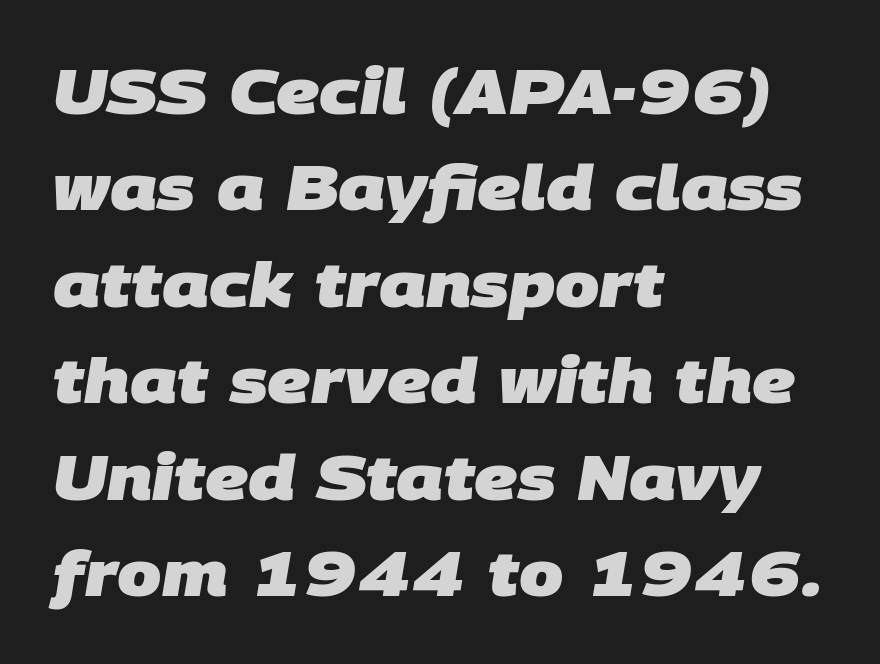
Q: Is the text bold? A: Yes.
Q: Is the typeface a serif or a sans-serif typeface? A: Sans-serif.
Q: Is the text underlined? A: No.
Q: How is the paragraph aligned? A: Left-aligned.
Q: Is the spacing between letters normal or unusually wide? A: Normal.
Q: Is the spacing between lines tight, normal or loose? A: Normal.
Q: Width (condensed, normal, or wide)? A: Normal.
Q: Stroke contrast? A: Low.
Q: x-height? A: Large.
Q: Monospaced? A: No.
